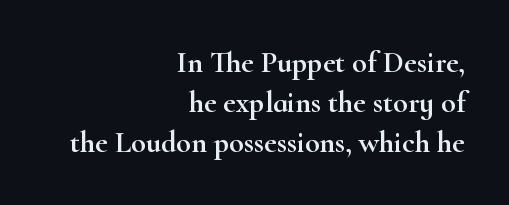
Q: Is the text italic (slanted)? A: No, it is upright.
Q: Is the typeface a serif or a sans-serif typeface? A: Serif.
Q: Is the text underlined? A: No.
Q: How is the paragraph aligned? A: Right-aligned.
Q: Is the spacing between letters normal or unusually wide? A: Normal.
Q: Is the spacing between lines tight, normal or loose? A: Normal.
Q: Width (condensed, normal, or wide)? A: Wide.
Q: Stroke contrast? A: High.
Q: x-height? A: Small.
Q: Monospaced? A: No.
